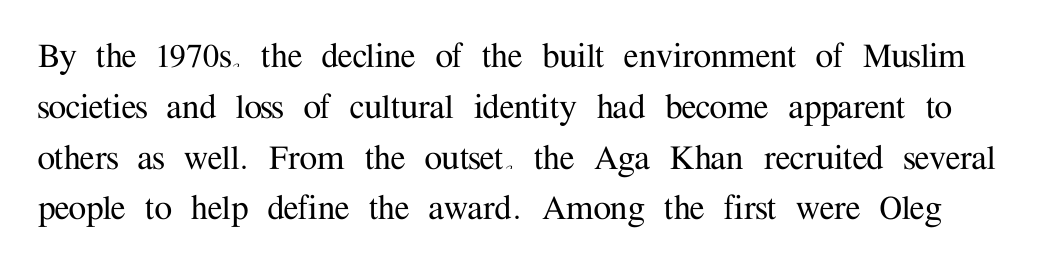
Summary of vertical rhythm: regular, with standard interline spacing. Standard letterfit; no display-style spreading of the glyphs. In terms of posture, this sample is upright. Does the type have serifs? Yes, each stem ends in a small foot.
